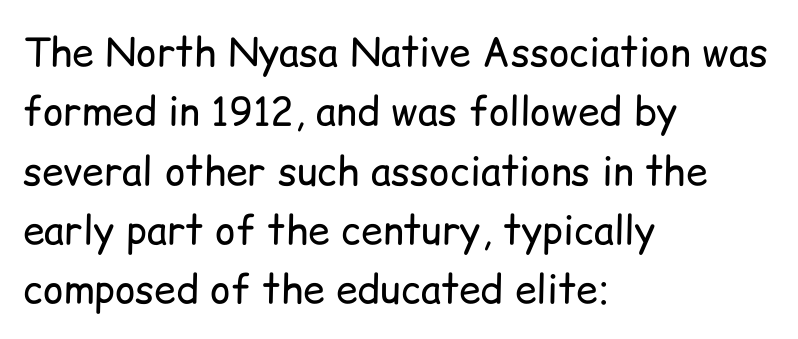
The image shows 39 px regular-weight sans-serif type, upright; set left-aligned, normal line spacing (1.52x), normal letter spacing, not underlined; low stroke contrast and a medium x-height.
